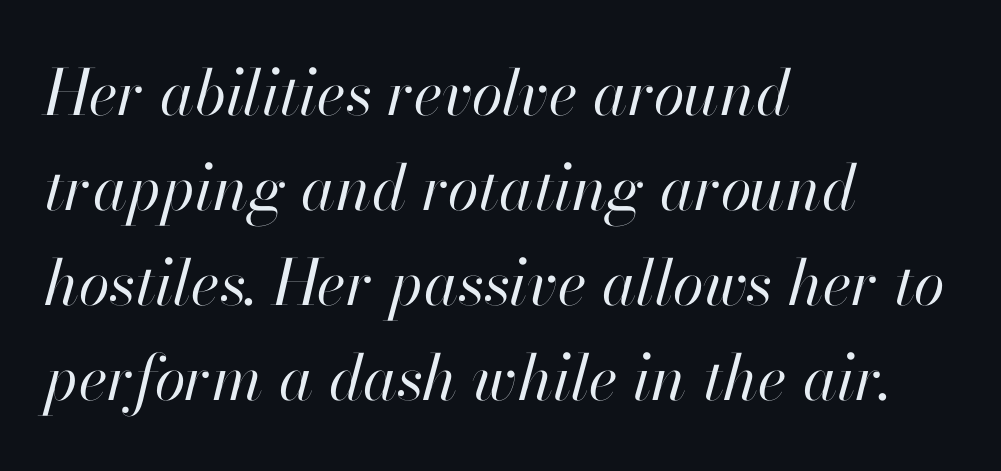
Q: Is the text bold? A: No.
Q: Is the text italic (slanted)? A: Yes, it leans right by about 13 degrees.
Q: Is the text underlined? A: No.
Q: How is the paragraph aligned? A: Left-aligned.
Q: Is the spacing between letters normal or unusually wide? A: Normal.
Q: Is the spacing between lines tight, normal or loose? A: Normal.
Q: Width (condensed, normal, or wide)? A: Normal.
Q: Stroke contrast? A: High.
Q: x-height? A: Small.
Q: Monospaced? A: No.
